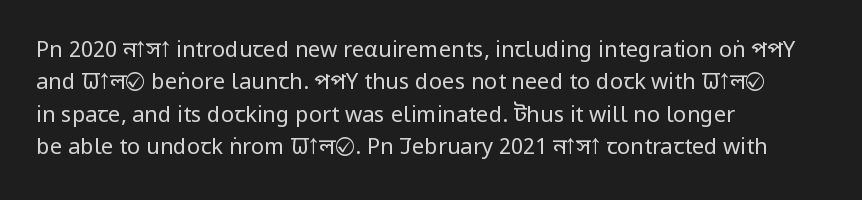
Does extra space separate the letters? No, they use regular spacing. Compared with a typical body face, this is equally light or lighter still. Casual observation: everything's shoved over to the left. This sample keeps an unexceptional amount of space between lines.
